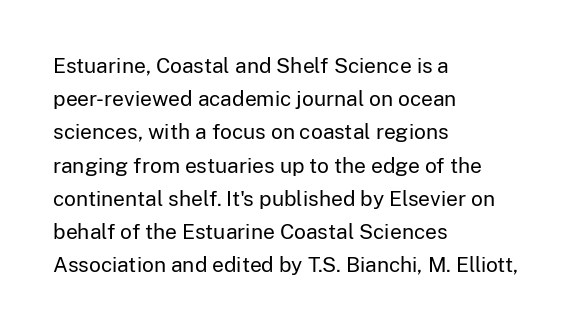
The face looks like a standard text weight, possibly lighter. Short and long lines alike share a common starting point at left. Vertically, the passage feels balanced, rows spaced as you'd expect. A bare baseline throughout the passage. Here the glyphs are tracked normally, forming tight word shapes.
